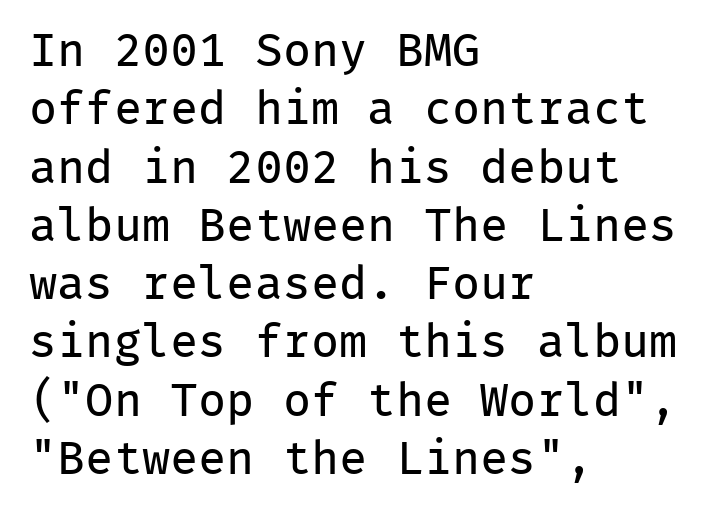
Stroke mass is kept to a normal reading level or below. Each letter's strokes conclude bluntly, with no projecting serifs. Left-aligned paragraph, ragged on the right. Caption: standard tracking, unaltered. Each letter, wide or thin by design, is forced into the same width here.
